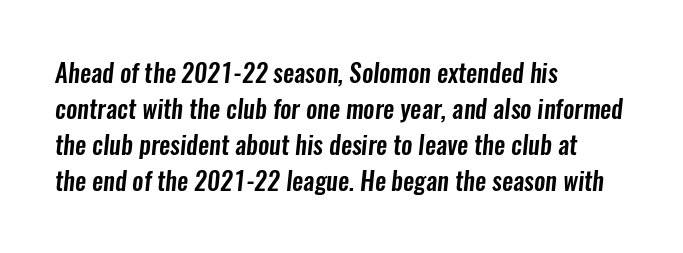
The image shows 25 px text type; set left-aligned, normal line spacing (1.44x), normal letter spacing, not underlined.
